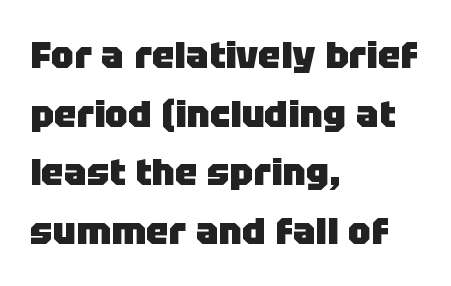
The image shows 38 px heavy sans-serif type, upright; set left-aligned, normal line spacing (1.54x), normal letter spacing, not underlined; low stroke contrast and a large x-height.
